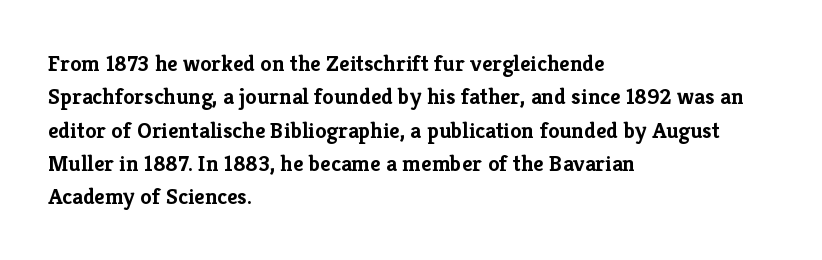
{"italic": "no", "bold": "yes", "underline": "no", "align": "left", "line_spacing": "normal", "line_spacing_ratio": 1.45, "letter_spacing": "normal", "letter_spacing_em": 0.0, "glyph_px": 23}
